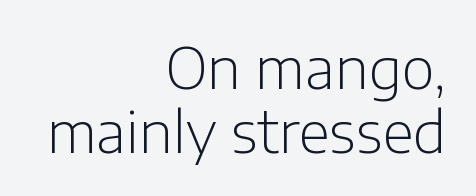
I'd call this a sans setting — the letters go barefoot. Reading down the block, your eye finds every line finishing at a fixed right position. Spacing verdict: proportional, widths tailored to each character. Bold? No — there's no thickening of the strokes. Vertical spacing — tight. The type sits square on the baseline with zero lean.
